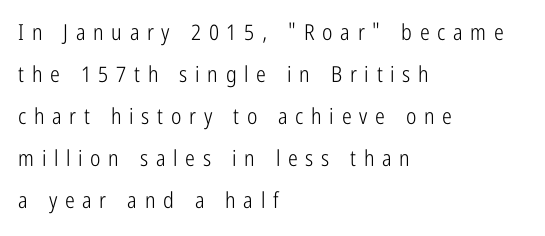
The image shows 22 px text type, upright; set left-aligned, loose line spacing (1.91x), unusually wide letter spacing (+0.35 em), not underlined.
